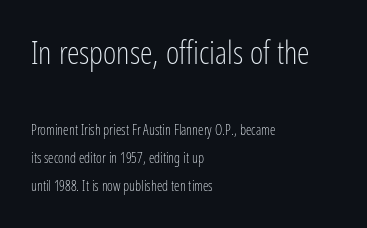
Q: Is the text bold? A: No.
Q: Is the text italic (slanted)? A: No, it is upright.
Q: Is the typeface a serif or a sans-serif typeface? A: Sans-serif.
Q: Is the text underlined? A: No.
Q: How is the paragraph aligned? A: Left-aligned.
Q: Is the spacing between letters normal or unusually wide? A: Normal.
Q: Is the spacing between lines tight, normal or loose? A: Loose.
Q: Which block of text is set in a larger size, the first (top) or the second (bottom)? A: The first (top) one.
Q: Width (condensed, normal, or wide)? A: Condensed.
Q: Stroke contrast? A: Low.
Q: x-height? A: Medium.
Q: Monospaced? A: No.
